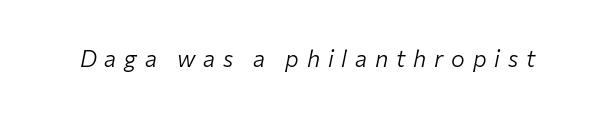
Q: Is the text bold? A: No.
Q: Is the text italic (slanted)? A: Yes, it leans right by about 12 degrees.
Q: Is the text underlined? A: No.
Q: Is the spacing between letters normal or unusually wide? A: Unusually wide.
